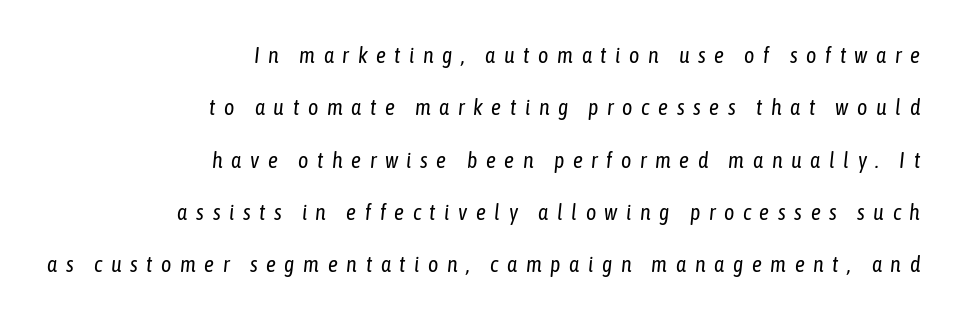
The image shows 22 px text type, italic (leaning right); set right-aligned, loose line spacing (2.38x), unusually wide letter spacing (+0.39 em), not underlined.
